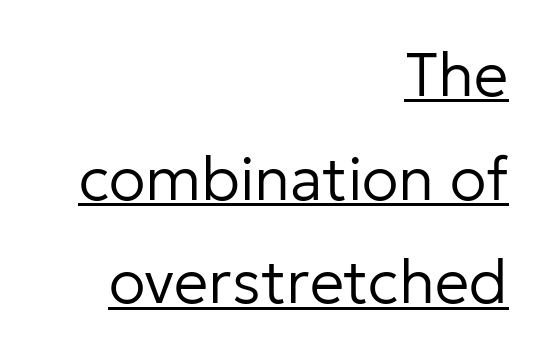
Q: Is the text bold? A: No.
Q: Is the text italic (slanted)? A: No, it is upright.
Q: Is the typeface a serif or a sans-serif typeface? A: Sans-serif.
Q: Is the text underlined? A: Yes.
Q: How is the paragraph aligned? A: Right-aligned.
Q: Is the spacing between letters normal or unusually wide? A: Normal.
Q: Is the spacing between lines tight, normal or loose? A: Normal.
Q: Width (condensed, normal, or wide)? A: Normal.
Q: Stroke contrast? A: Low.
Q: x-height? A: Medium.
Q: Monospaced? A: No.
